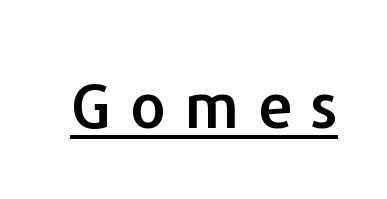
The image shows 62 px sans-serif type, upright; set unusually wide letter spacing (+0.31 em), underlined; low stroke contrast and a medium x-height.
